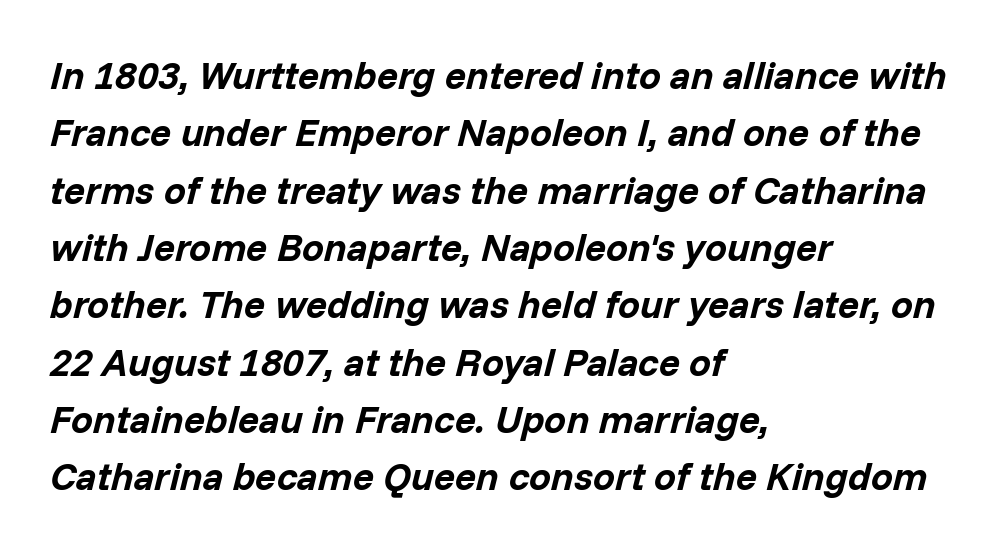
Q: Is the text bold? A: Yes.
Q: Is the text italic (slanted)? A: Yes, it leans right by about 14 degrees.
Q: Is the text underlined? A: No.
Q: How is the paragraph aligned? A: Left-aligned.
Q: Is the spacing between letters normal or unusually wide? A: Normal.
Q: Is the spacing between lines tight, normal or loose? A: Normal.
Q: Width (condensed, normal, or wide)? A: Normal.
Q: Stroke contrast? A: Low.
Q: x-height? A: Medium.
Q: Monospaced? A: No.
